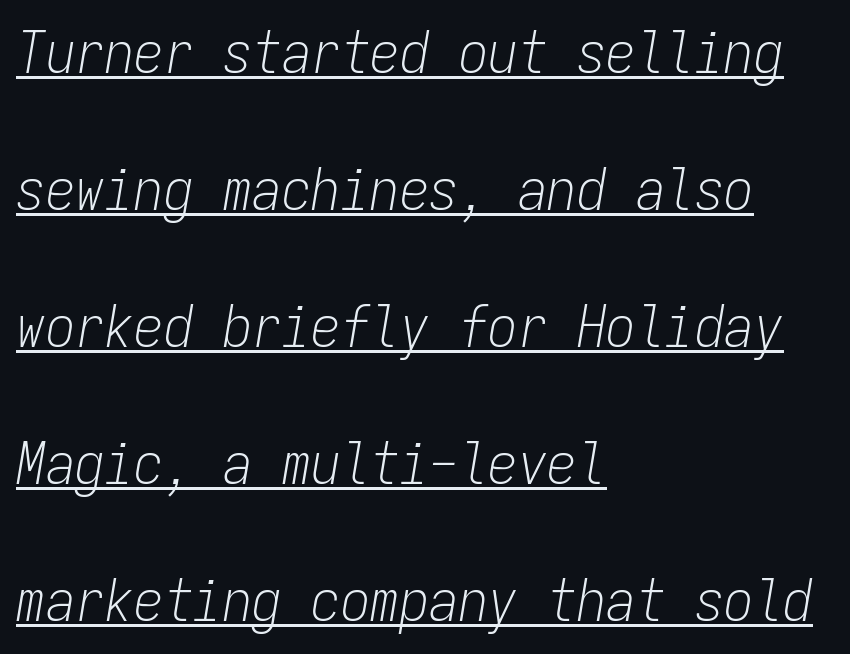
{"italic": "yes", "lean": "right", "slant_degrees": 9, "bold": "no", "weight": "light", "width": "condensed", "stroke_contrast": "low", "x_height": "medium", "monospaced": "yes", "underline": "yes", "align": "left", "line_spacing": "loose", "line_spacing_ratio": 2.32, "letter_spacing": "normal", "letter_spacing_em": 0.0, "glyph_px": 59}
